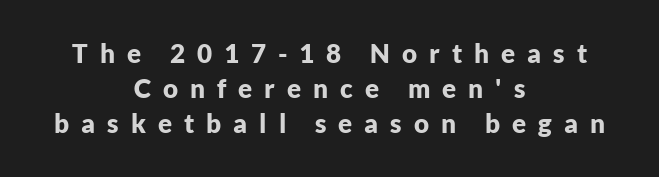
A roman cut, with each character standing at attention. This sample uses expanded letter spacing, leaving extra air between glyphs. Only glyphs here, with clear space below each row. Is the type bold? Yes — the strokes are clearly thick and heavy. Does the copy run flush right? No — it is centered line by line.
